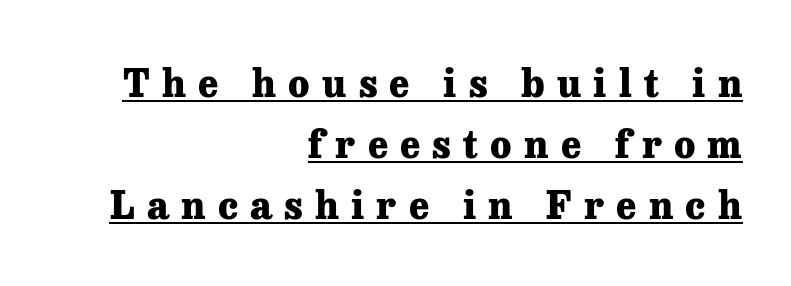
The type sits square on the baseline with zero lean. The ragged edge is on the left, which tells us the setting is flush right. Emphasis is given by a line drawn under the lettering. The letterforms stand isolated, each surrounded by extra space.
